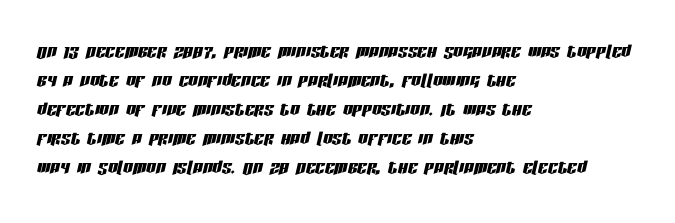
The image shows 24 px text type, italic (leaning right); set left-aligned, line spacing 1.21x, normal letter spacing, not underlined.
